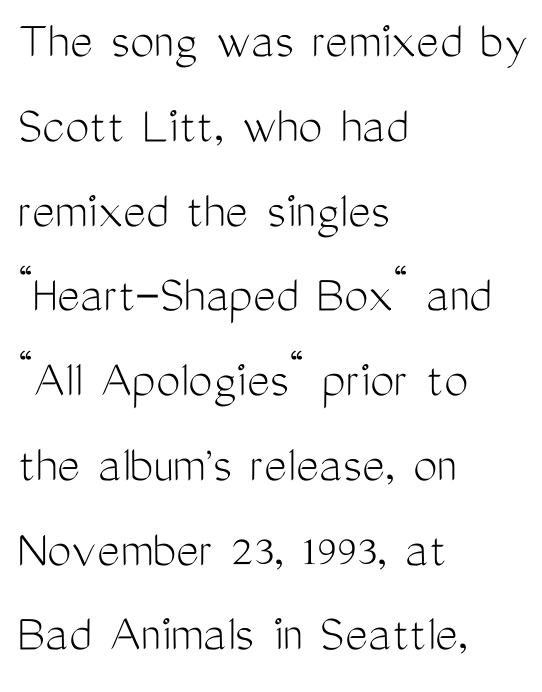
The typography opts for an upright posture over an oblique one. Default kerning and tracking; the words read as compact shapes. The glyphs in this specimen are sans serif. A typesetter would call this proportional, since set widths differ per character. The strip under each line holds only bare page. The weight tops out at a normal text grade.
